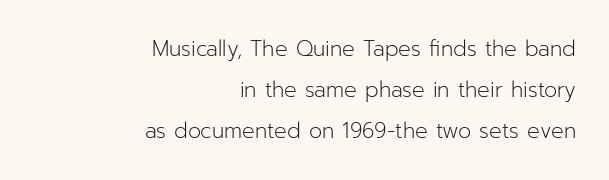
{"italic": "no", "bold": "no", "underline": "no", "align": "right", "line_spacing": "loose", "line_spacing_ratio": 1.95, "letter_spacing": "normal", "letter_spacing_em": 0.0, "glyph_px": 21}
